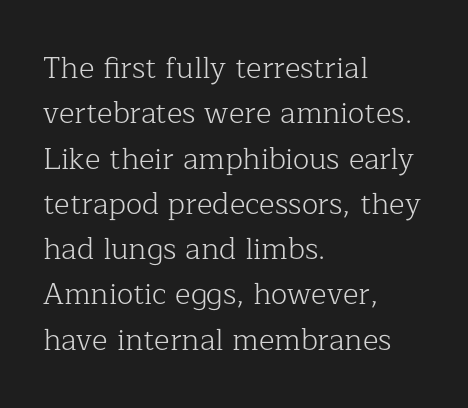
Q: Is the text bold? A: No.
Q: Is the text italic (slanted)? A: No, it is upright.
Q: Is the typeface a serif or a sans-serif typeface? A: Serif.
Q: Is the text underlined? A: No.
Q: How is the paragraph aligned? A: Left-aligned.
Q: Is the spacing between letters normal or unusually wide? A: Normal.
Q: Is the spacing between lines tight, normal or loose? A: Normal.
Q: Width (condensed, normal, or wide)? A: Normal.
Q: Stroke contrast? A: Low.
Q: x-height? A: Medium.
Q: Monospaced? A: No.
